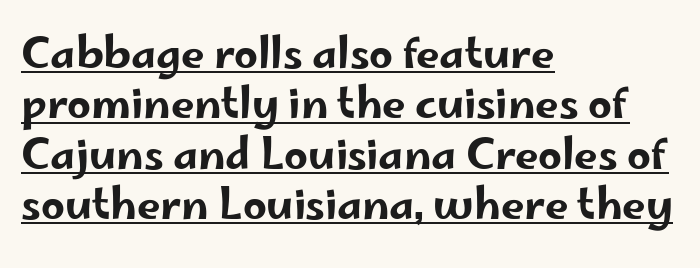
{"serif": "no", "italic": "no", "width": "wide", "stroke_contrast": "low", "x_height": "small", "monospaced": "no", "underline": "yes", "align": "left", "line_spacing_ratio": 1.2, "letter_spacing": "normal", "letter_spacing_em": 0.0, "glyph_px": 42}
